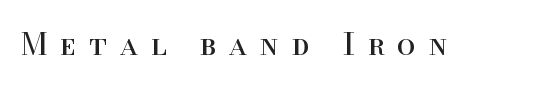
{"serif": "yes", "italic": "no", "bold": "no", "weight": "regular", "width": "normal", "stroke_contrast": "high", "x_height": "small", "monospaced": "no", "underline": "no", "letter_spacing": "wide", "letter_spacing_em": 0.43, "glyph_px": 30}
